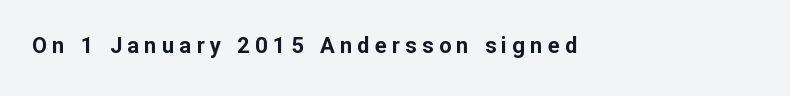
Q: Is the text bold? A: Yes.
Q: Is the text italic (slanted)? A: No, it is upright.
Q: Is the text underlined? A: No.
Q: Is the spacing between letters normal or unusually wide? A: Unusually wide.
